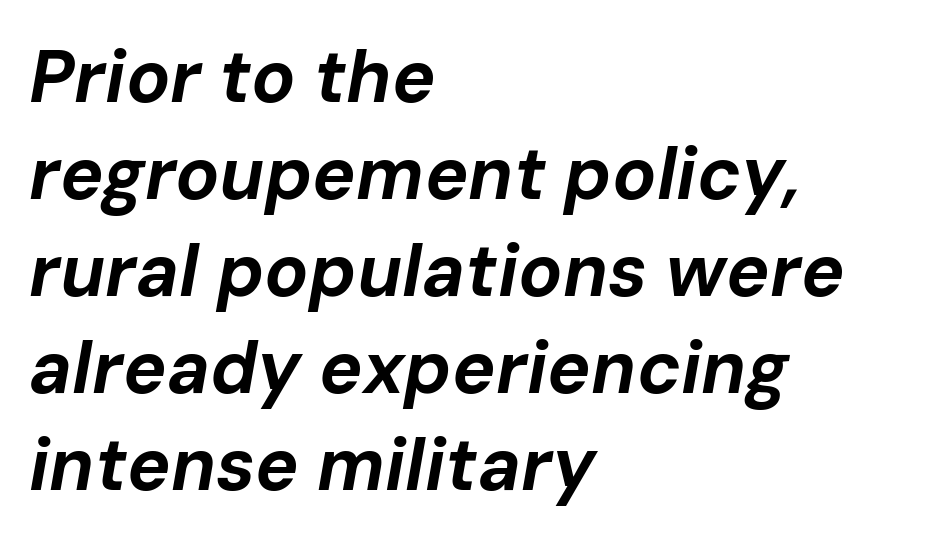
Q: Is the text bold? A: Yes.
Q: Is the text italic (slanted)? A: Yes, it leans right by about 10 degrees.
Q: Is the text underlined? A: No.
Q: How is the paragraph aligned? A: Left-aligned.
Q: Is the spacing between letters normal or unusually wide? A: Normal.
Q: Is the spacing between lines tight, normal or loose? A: Normal.
Q: Width (condensed, normal, or wide)? A: Normal.
Q: Stroke contrast? A: Low.
Q: x-height? A: Medium.
Q: Monospaced? A: No.
